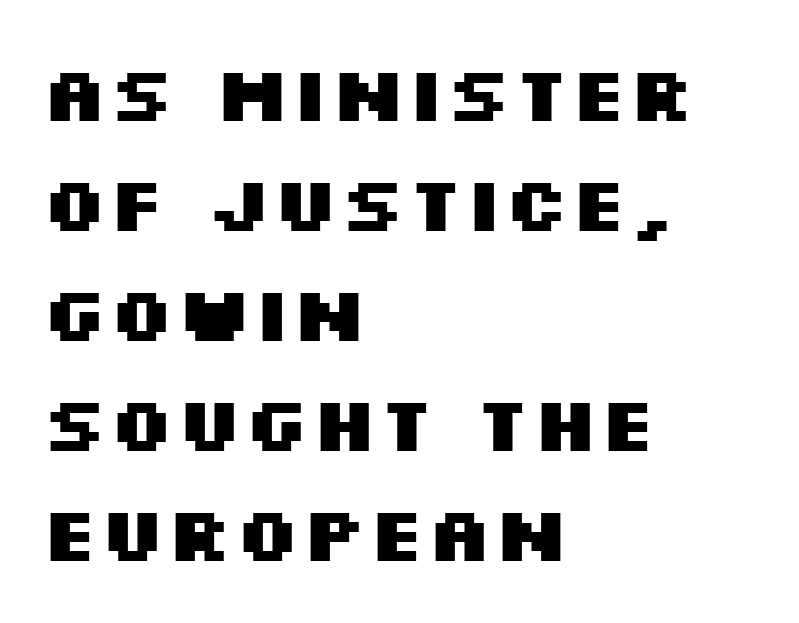
The image shows 77 px heavy, wide sans-serif type, upright; set left-aligned, normal line spacing (1.43x), normal letter spacing, not underlined; medium stroke contrast and a large x-height.
